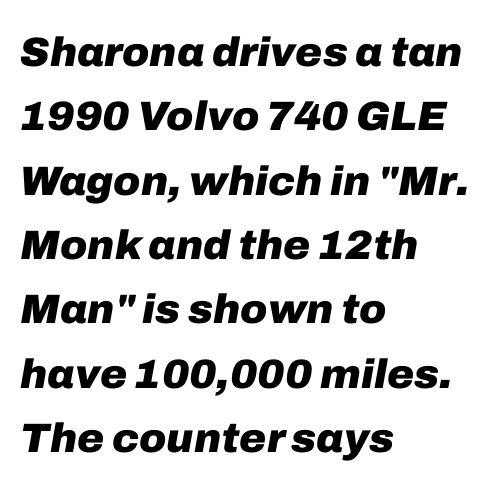
Q: Is the text bold? A: Yes.
Q: Is the text italic (slanted)? A: Yes, it leans right by about 10 degrees.
Q: Is the text underlined? A: No.
Q: How is the paragraph aligned? A: Left-aligned.
Q: Is the spacing between letters normal or unusually wide? A: Normal.
Q: Is the spacing between lines tight, normal or loose? A: Normal.
Q: Width (condensed, normal, or wide)? A: Normal.
Q: Stroke contrast? A: Low.
Q: x-height? A: Medium.
Q: Monospaced? A: No.
